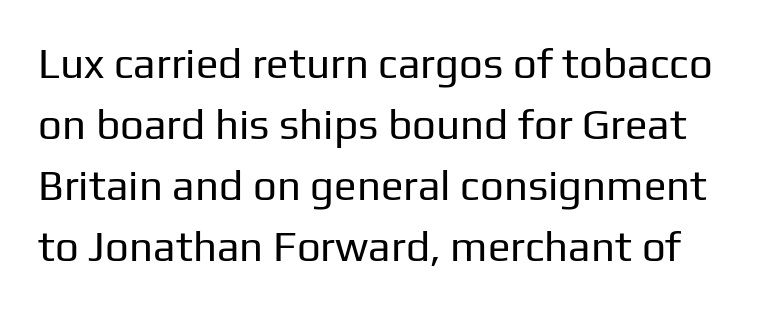
The horizontal fit of the characters is conventional and even. This rendering employs a face without finishing strokes, i.e., a sans-serif. Descenders are the only things crossing below the line. This sample has the flowing, uneven cadence of proportional lettering.
